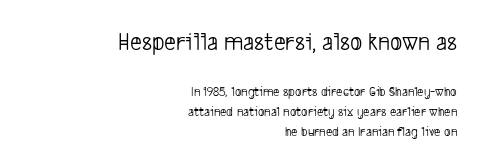
Q: Is the text bold? A: No.
Q: Is the text underlined? A: No.
Q: How is the paragraph aligned? A: Right-aligned.
Q: Is the spacing between letters normal or unusually wide? A: Normal.
Q: Is the spacing between lines tight, normal or loose? A: Normal.
Q: Which block of text is set in a larger size, the first (top) or the second (bottom)? A: The first (top) one.
